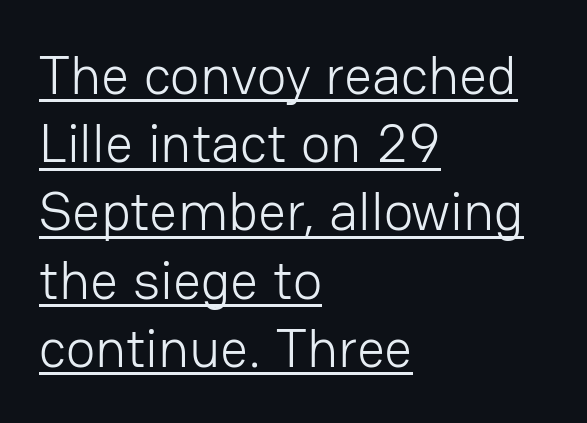
{"serif": "no", "italic": "no", "bold": "no", "weight": "light", "width": "normal", "stroke_contrast": "low", "x_height": "medium", "monospaced": "no", "underline": "yes", "align": "left", "line_spacing_ratio": 1.24, "letter_spacing": "normal", "letter_spacing_em": 0.0, "glyph_px": 55}
